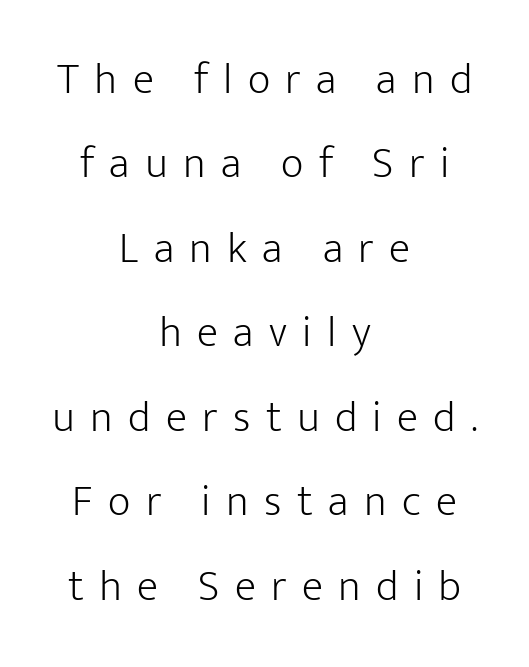
Q: Is the text bold? A: No.
Q: Is the text italic (slanted)? A: No, it is upright.
Q: Is the typeface a serif or a sans-serif typeface? A: Sans-serif.
Q: Is the text underlined? A: No.
Q: How is the paragraph aligned? A: Centered.
Q: Is the spacing between letters normal or unusually wide? A: Unusually wide.
Q: Is the spacing between lines tight, normal or loose? A: Loose.
Q: Width (condensed, normal, or wide)? A: Normal.
Q: Stroke contrast? A: Low.
Q: x-height? A: Medium.
Q: Monospaced? A: No.
